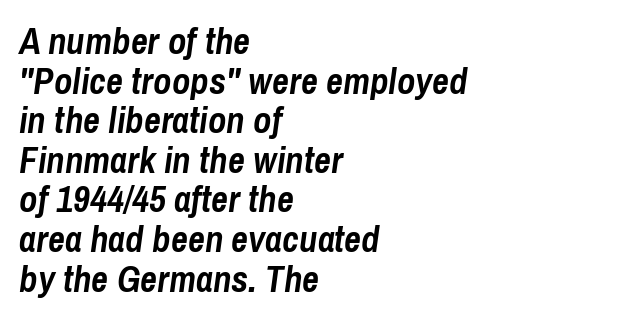
The face used here has the dense, thick strokes of a bold. The letters advance in unequal steps, a hallmark of proportional type. Decoration check: the copy has no underline. The specimen reads as italic at a glance.
